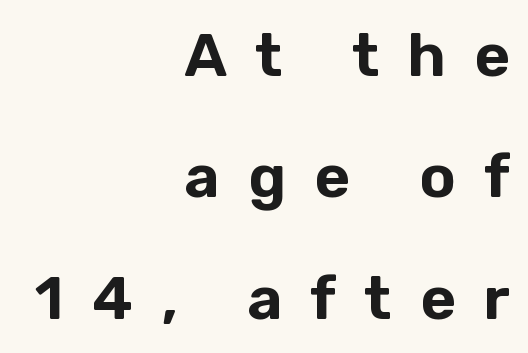
Q: Is the text italic (slanted)? A: No, it is upright.
Q: Is the typeface a serif or a sans-serif typeface? A: Sans-serif.
Q: Is the text underlined? A: No.
Q: How is the paragraph aligned? A: Right-aligned.
Q: Is the spacing between letters normal or unusually wide? A: Unusually wide.
Q: Is the spacing between lines tight, normal or loose? A: Loose.
Q: Width (condensed, normal, or wide)? A: Normal.
Q: Stroke contrast? A: Low.
Q: x-height? A: Medium.
Q: Monospaced? A: No.
